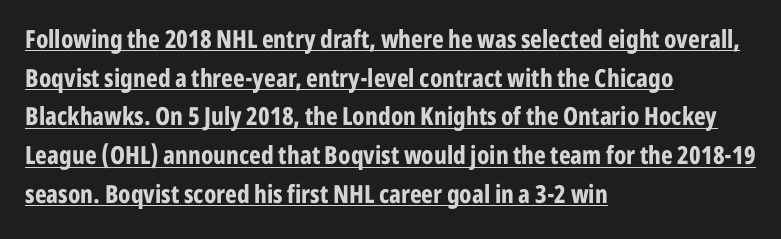
The image shows 25 px bold type, upright; set left-aligned, normal line spacing (1.55x), normal letter spacing, underlined.
